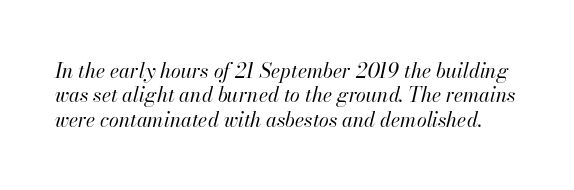
Q: Is the text bold? A: No.
Q: Is the text italic (slanted)? A: Yes, it leans right by about 13 degrees.
Q: Is the text underlined? A: No.
Q: Is the spacing between letters normal or unusually wide? A: Normal.
